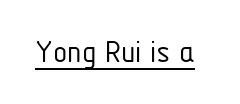
{"serif": "no", "italic": "no", "bold": "no", "weight": "light", "width": "condensed", "stroke_contrast": "low", "x_height": "medium", "monospaced": "no", "underline": "yes", "letter_spacing": "normal", "letter_spacing_em": 0.0, "glyph_px": 33}
